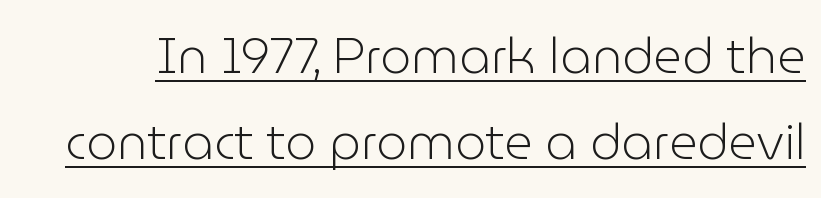
The typeface chosen for these lines omits serifs. Does a line run under the words? Yes, clearly. The letters stand straight up with perfectly vertical stems. Is the stroke heavy? The answer is a plain regular-or-lighter. The letterforms sit shoulder to shoulder at normal distance.
